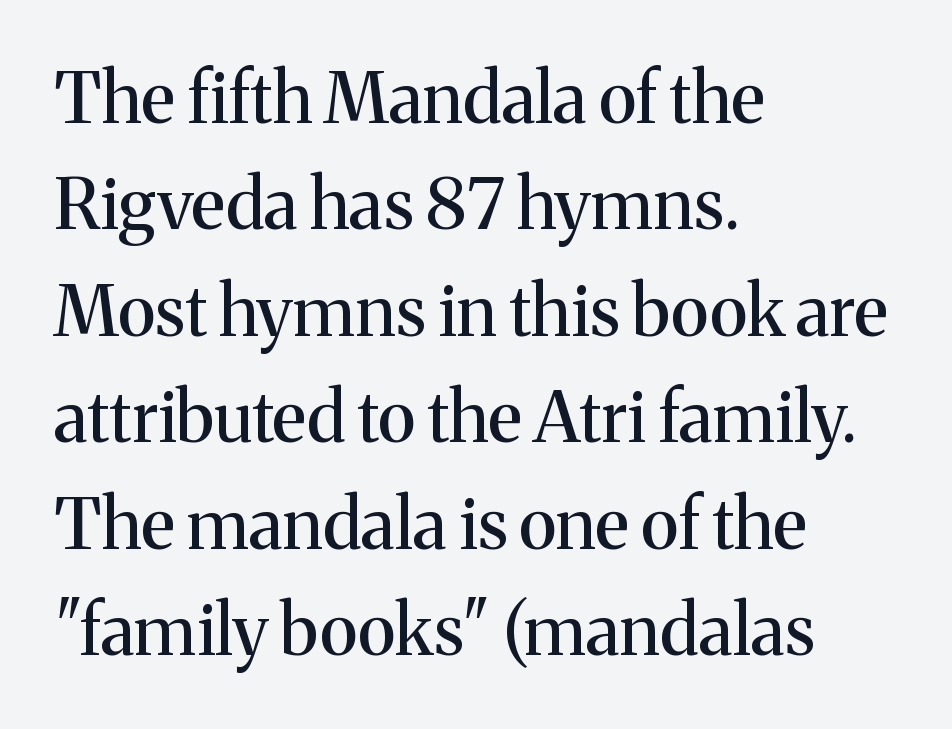
Q: Is the text italic (slanted)? A: No, it is upright.
Q: Is the typeface a serif or a sans-serif typeface? A: Serif.
Q: Is the text underlined? A: No.
Q: How is the paragraph aligned? A: Left-aligned.
Q: Is the spacing between letters normal or unusually wide? A: Normal.
Q: Is the spacing between lines tight, normal or loose? A: Normal.
Q: Width (condensed, normal, or wide)? A: Normal.
Q: Stroke contrast? A: Medium.
Q: x-height? A: Medium.
Q: Monospaced? A: No.
